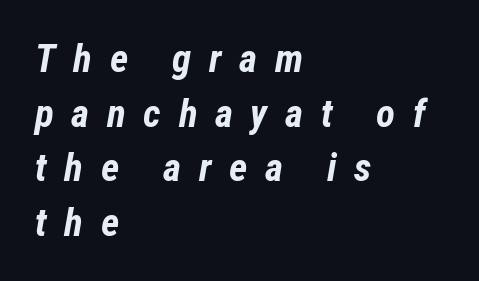
{"italic": "yes", "lean": "right", "slant_degrees": 12, "bold": "yes", "weight": "bold", "width": "condensed", "stroke_contrast": "low", "x_height": "medium", "monospaced": "no", "underline": "no", "align": "left", "line_spacing": "normal", "line_spacing_ratio": 1.4, "letter_spacing": "wide", "letter_spacing_em": 0.45, "glyph_px": 39}
